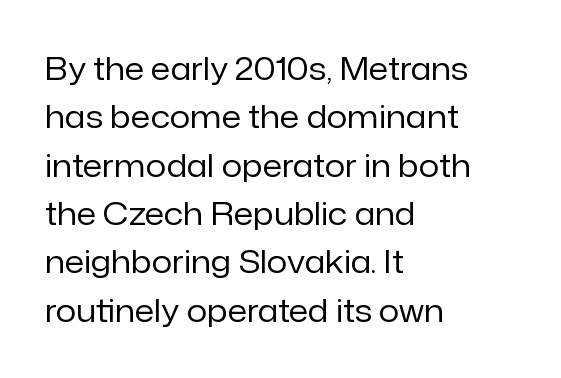
The rendering anchors every line to the left-hand side. Weight: regular or lighter. No italicization has been applied; the sample stays upright. Unlike a traditional serif, this face leaves its strokes unadorned. Underline: absent. Spacing verdict: proportional, widths tailored to each character.
